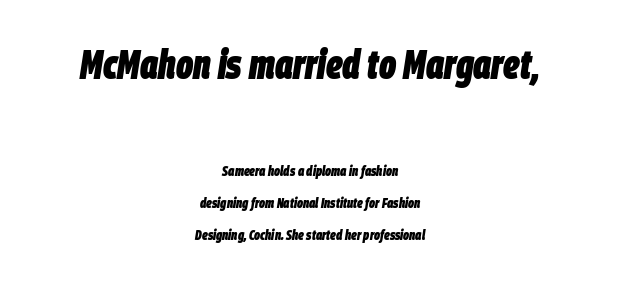
{"italic": "yes", "lean": "right", "slant_degrees": 9, "bold": "yes", "weight": "heavy", "width": "condensed", "stroke_contrast": "low", "x_height": "large", "monospaced": "no", "underline": "no", "align": "center", "line_spacing": "loose", "line_spacing_ratio": 2.26, "letter_spacing": "normal", "letter_spacing_em": 0.0, "larger_block": "first", "size_ratio": 2.86, "glyph_px": 40}
